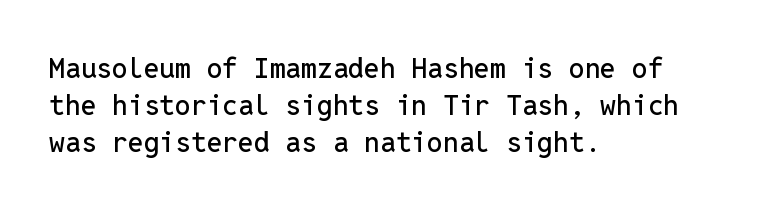
The typesetter chose a ragged-right arrangement here. Note: no serifs on the glyphs. Unlike italic type, these characters show no tilt at all. Letter spacing: default.
